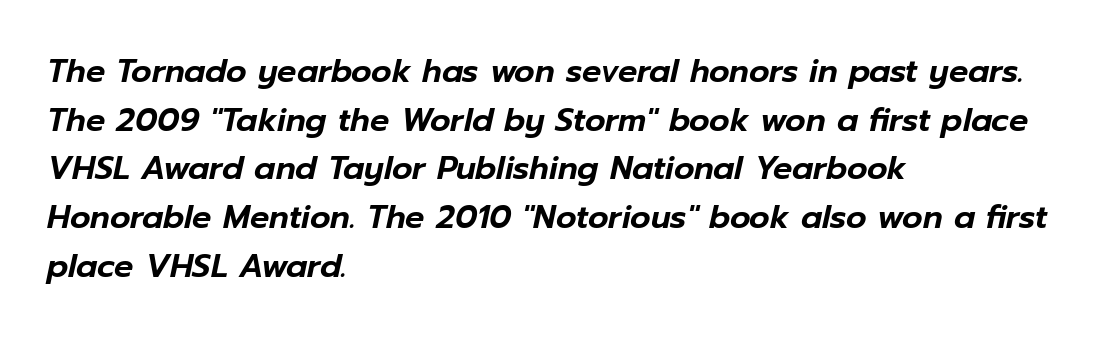
The space directly below the letters is spotless. A typesetter would call this proportional, since set widths differ per character. Nobody touched the tracking dial on this one. When letters slant like this, we call the style italic. Compared with typical paragraphs, the rows here are spaced about the same.
